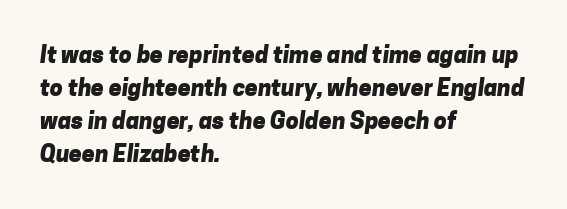
The image shows 23 px bold type; set left-aligned, normal line spacing (1.44x), normal letter spacing, not underlined.
